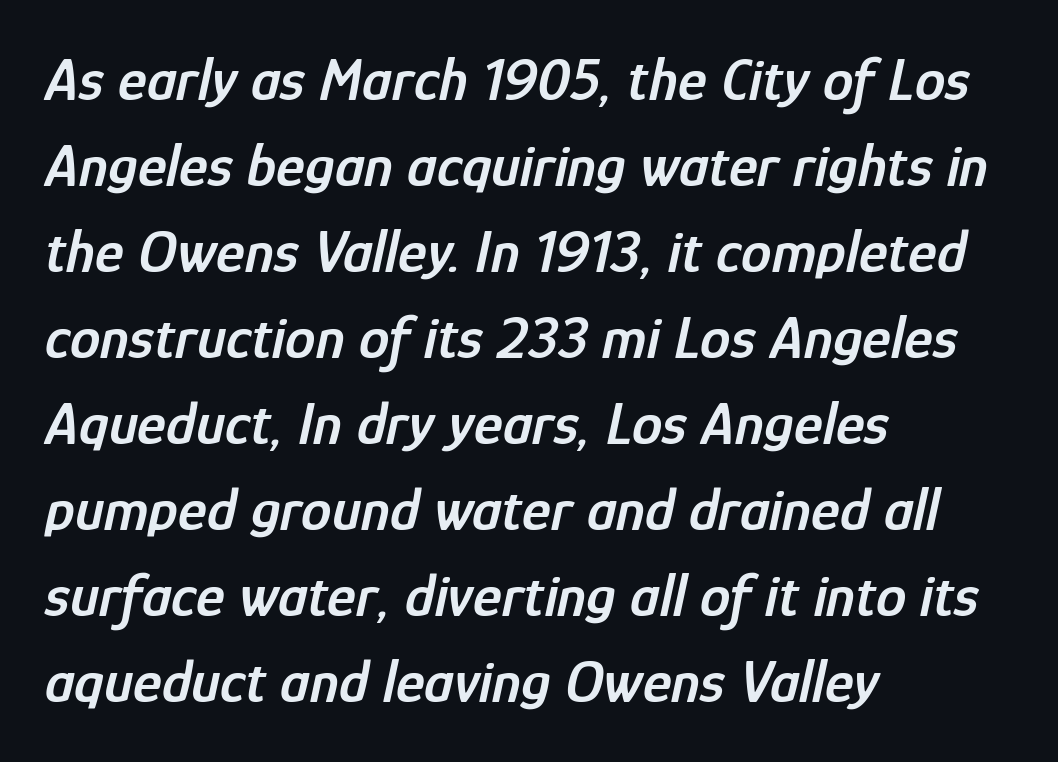
Q: Is the text bold? A: Semi-bold.
Q: Is the text italic (slanted)? A: Yes, it leans right by about 12 degrees.
Q: Is the text underlined? A: No.
Q: How is the paragraph aligned? A: Left-aligned.
Q: Is the spacing between letters normal or unusually wide? A: Normal.
Q: Is the spacing between lines tight, normal or loose? A: Normal.
Q: Width (condensed, normal, or wide)? A: Condensed.
Q: Stroke contrast? A: Low.
Q: x-height? A: Medium.
Q: Monospaced? A: No.
